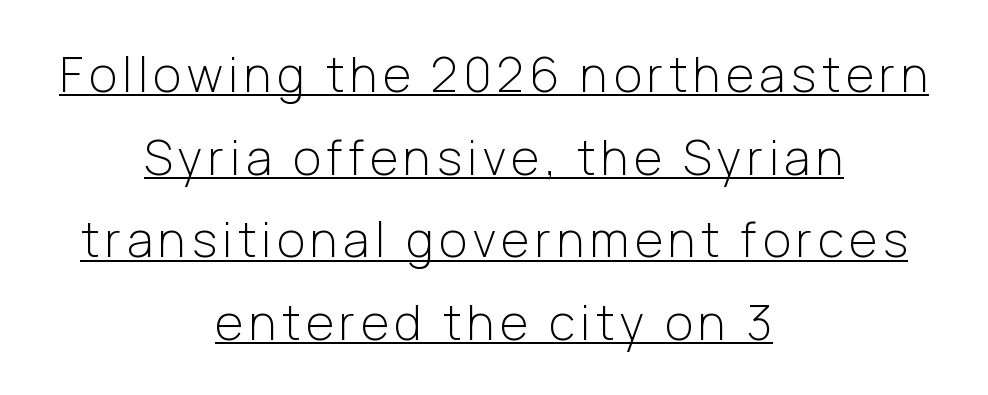
Horizontally, the lines are justified to the midpoint only. The rendered words wear a rule along their underside. Quick note: not italic, upright. Each letter keeps its own natural width here, so spacing adapts to shape. The font is comparable to plain body text, perhaps lighter.
